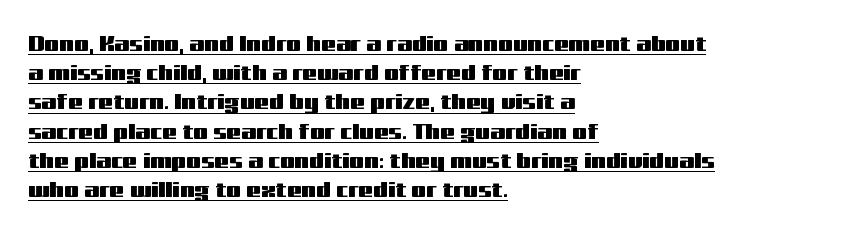
{"italic": "no", "underline": "yes", "align": "left", "line_spacing": "normal", "line_spacing_ratio": 1.39, "letter_spacing": "normal", "letter_spacing_em": 0.0, "glyph_px": 21}
